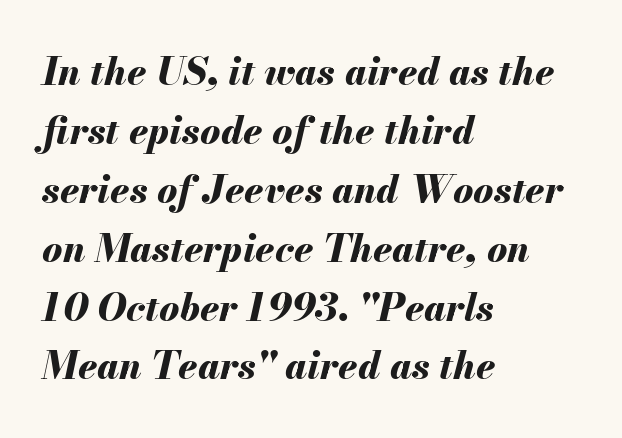
{"italic": "yes", "lean": "right", "slant_degrees": 13, "bold": "yes", "weight": "bold", "width": "normal", "stroke_contrast": "medium", "x_height": "small", "monospaced": "no", "underline": "no", "align": "left", "line_spacing": "normal", "line_spacing_ratio": 1.55, "letter_spacing": "normal", "letter_spacing_em": 0.0, "glyph_px": 38}
